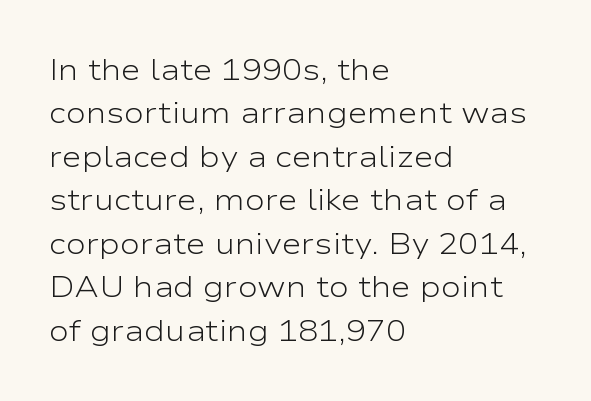
{"serif": "no", "italic": "no", "bold": "no", "weight": "light", "width": "wide", "stroke_contrast": "low", "x_height": "medium", "monospaced": "no", "underline": "no", "align": "left", "line_spacing": "normal", "line_spacing_ratio": 1.45, "letter_spacing": "normal", "letter_spacing_em": 0.0, "glyph_px": 30}
